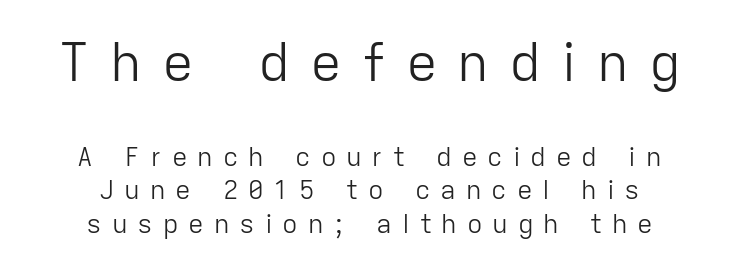
The passage shown has open, widely tracked lettering throughout. The letters stand straight up with perfectly vertical stems. The face used here is a sans, in the tradition of grotesques and geometrics. Decoration check: the copy has no underline. Size contrast runs from large at the top to small at the bottom. The face used here is proportionally spaced, like ordinary book or web type.
